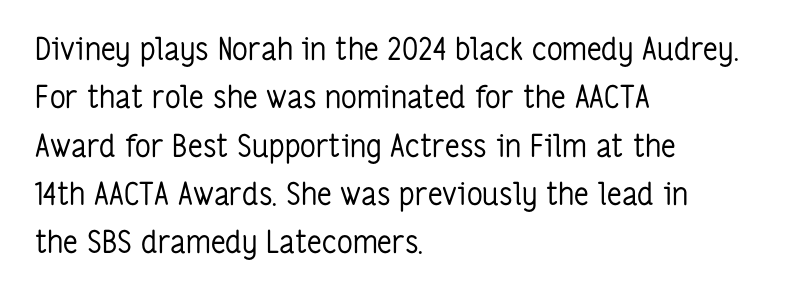
The image shows 31 px regular-weight, condensed sans-serif type, upright; set left-aligned, normal line spacing (1.56x), normal letter spacing, not underlined; low stroke contrast and a medium x-height.
